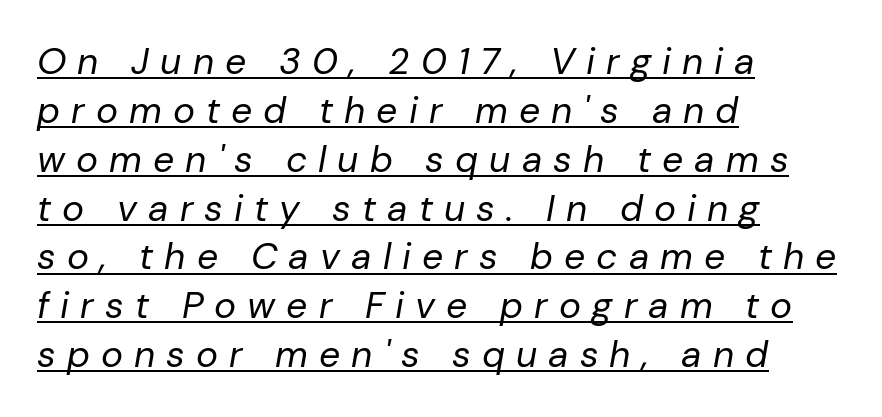
{"italic": "yes", "lean": "right", "slant_degrees": 10, "bold": "no", "weight": "regular", "width": "normal", "stroke_contrast": "low", "x_height": "medium", "monospaced": "no", "underline": "yes", "align": "left", "line_spacing": "normal", "line_spacing_ratio": 1.32, "letter_spacing": "wide", "letter_spacing_em": 0.3, "glyph_px": 37}
